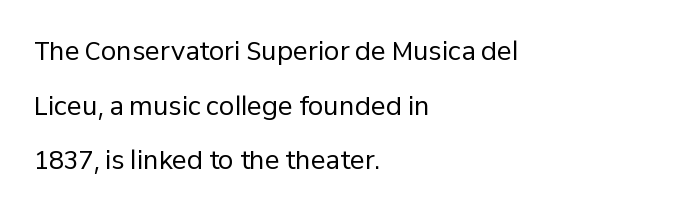
{"italic": "no", "bold": "no", "underline": "no", "align": "left", "line_spacing": "loose", "line_spacing_ratio": 2.19, "letter_spacing": "normal", "letter_spacing_em": 0.0, "glyph_px": 25}
